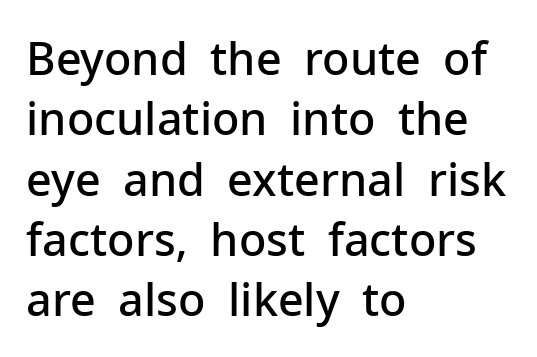
The image shows 45 px semibold sans-serif type, upright; set left-aligned, normal line spacing (1.34x), normal letter spacing, not underlined; low stroke contrast and a medium x-height.
